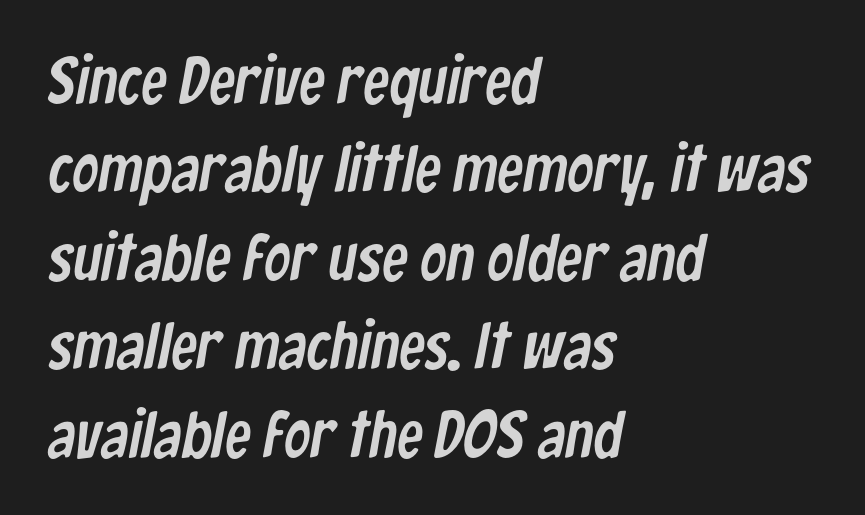
Stroke terminals: plain, sans-serif. Compared with typical paragraphs, the rows here are spaced about the same. Each word holds together tightly as a unit, with standard inter-letter gaps. Type without underlining. Short and long lines alike share a common starting point at left. The passage shown is typed in a proportional face where columns would drift.
